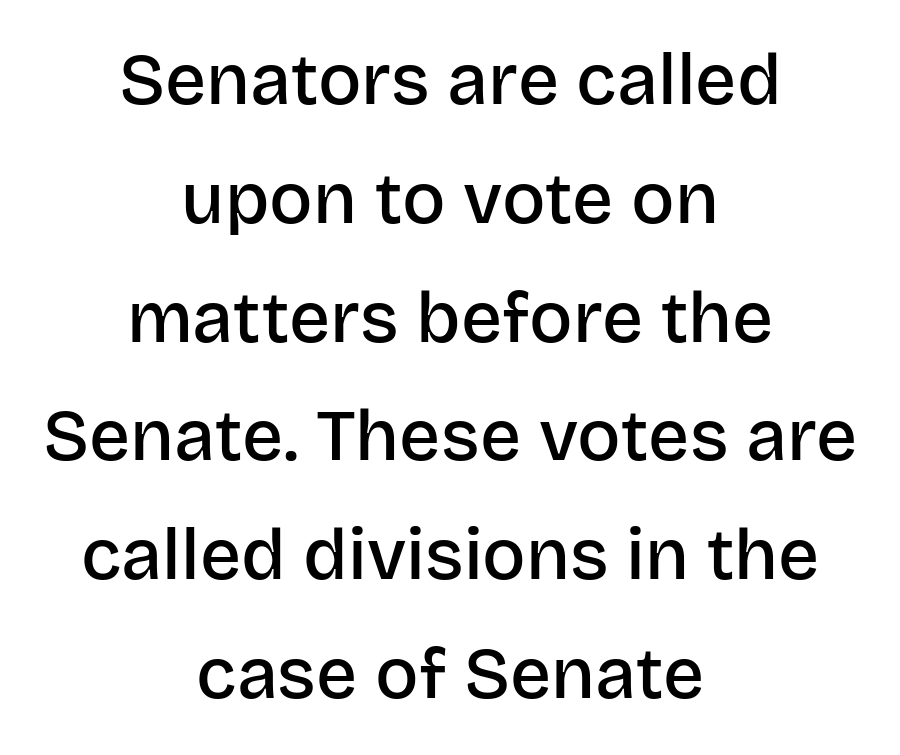
Alignment: centered. Is there much room between lines? A standard amount, neither cramped nor airy. The rendering keeps characters at their native spacing. Spacing verdict: proportional, widths tailored to each character. In terms of letterform style, serifs are entirely absent.
